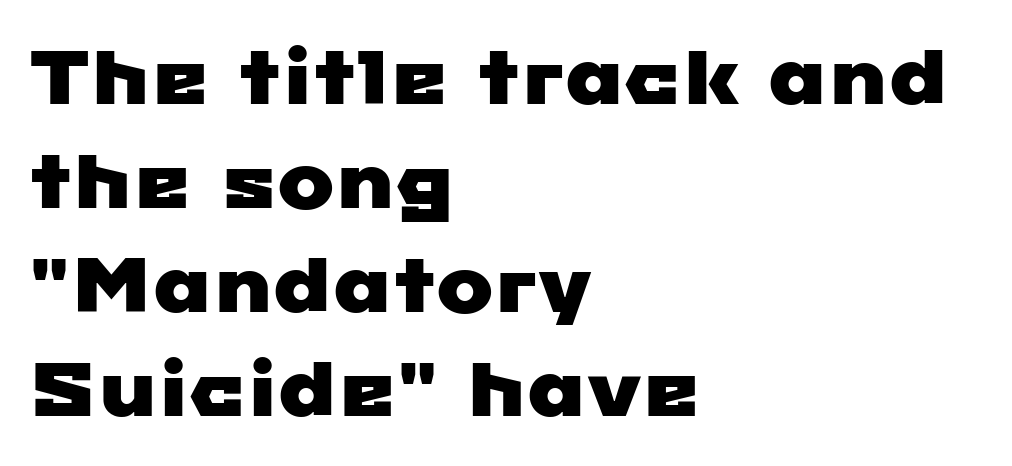
The image shows 76 px wide sans-serif type; set left-aligned, normal line spacing (1.37x), normal letter spacing, not underlined; low stroke contrast and a medium x-height.
